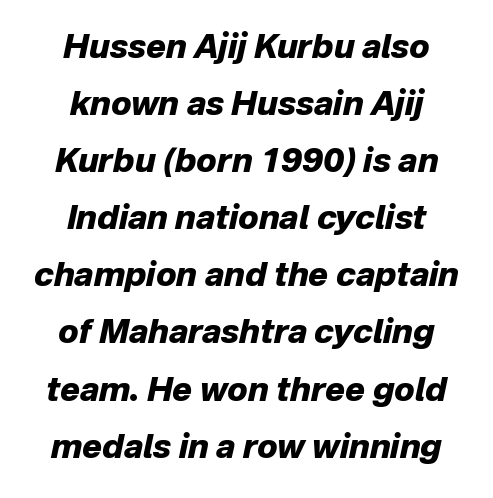
Q: Is the text bold? A: Yes.
Q: Is the text italic (slanted)? A: Yes, it leans right by about 12 degrees.
Q: Is the text underlined? A: No.
Q: How is the paragraph aligned? A: Centered.
Q: Is the spacing between letters normal or unusually wide? A: Normal.
Q: Width (condensed, normal, or wide)? A: Normal.
Q: Stroke contrast? A: Low.
Q: x-height? A: Medium.
Q: Monospaced? A: No.
